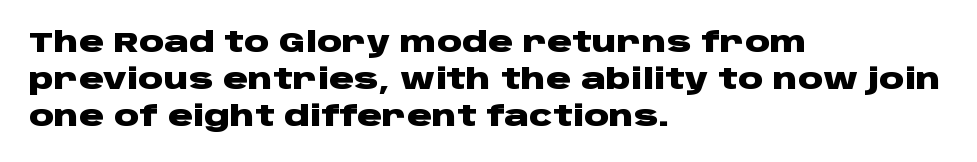
Short and long lines alike share a common starting point at left. Does the weight exceed regular? Yes, all the way to bold. Classification — sans serif. The passage shown is typed in a proportional face where columns would drift. Standard letterfit; no display-style spreading of the glyphs.
